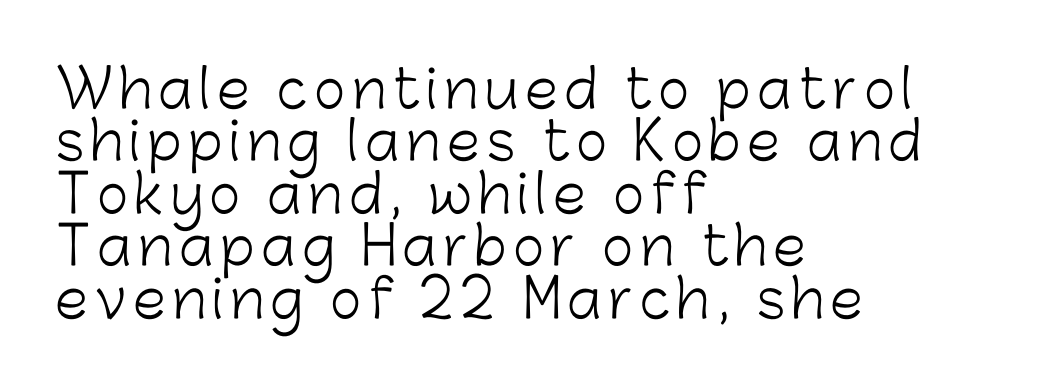
Q: Is the text bold? A: No.
Q: Is the text italic (slanted)? A: No, it is upright.
Q: Is the typeface a serif or a sans-serif typeface? A: Sans-serif.
Q: Is the text underlined? A: No.
Q: How is the paragraph aligned? A: Left-aligned.
Q: Is the spacing between lines tight, normal or loose? A: Tight.
Q: Width (condensed, normal, or wide)? A: Normal.
Q: Stroke contrast? A: Low.
Q: x-height? A: Medium.
Q: Monospaced? A: No.
